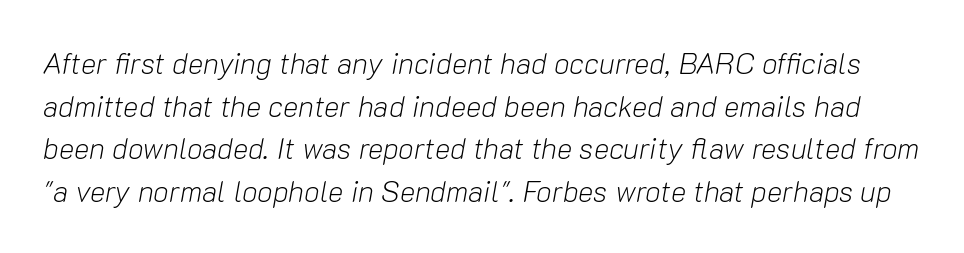
The space beneath each line is pristine and unruled. Do the characters align in a grid? No, the font is proportional. Compared with typical body copy, the letter spacing here is the same. On a weight scale, this lands at 450 or below. Students, observe: this is what conventionally led text looks like.
